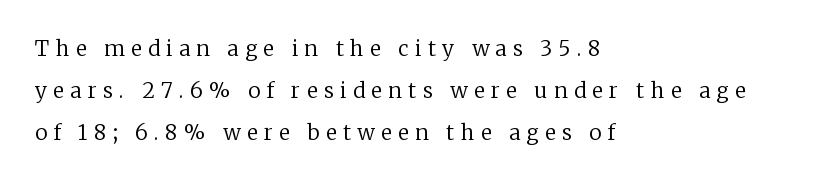
{"italic": "no", "bold": "no", "underline": "no", "align": "left", "line_spacing": "loose", "line_spacing_ratio": 2.01, "letter_spacing": "wide", "letter_spacing_em": 0.3, "glyph_px": 21}
